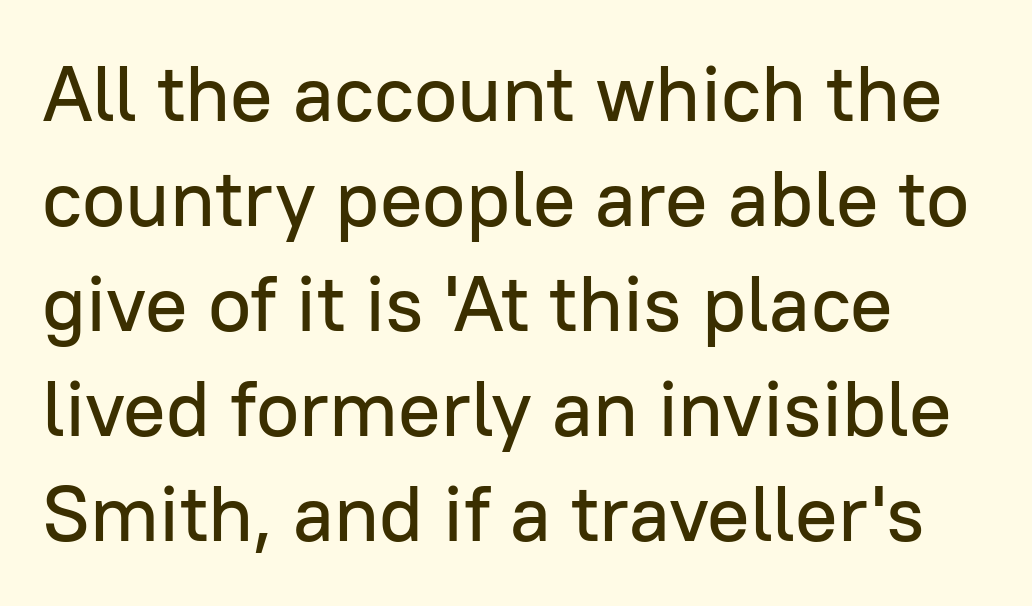
{"serif": "no", "italic": "no", "width": "normal", "stroke_contrast": "low", "x_height": "medium", "monospaced": "no", "underline": "no", "align": "left", "line_spacing": "normal", "line_spacing_ratio": 1.33, "letter_spacing": "normal", "letter_spacing_em": 0.0, "glyph_px": 79}
